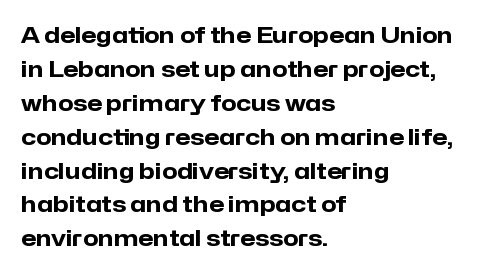
Q: Is the text bold? A: Yes.
Q: Is the text italic (slanted)? A: No, it is upright.
Q: Is the text underlined? A: No.
Q: How is the paragraph aligned? A: Left-aligned.
Q: Is the spacing between letters normal or unusually wide? A: Normal.
Q: Is the spacing between lines tight, normal or loose? A: Normal.
